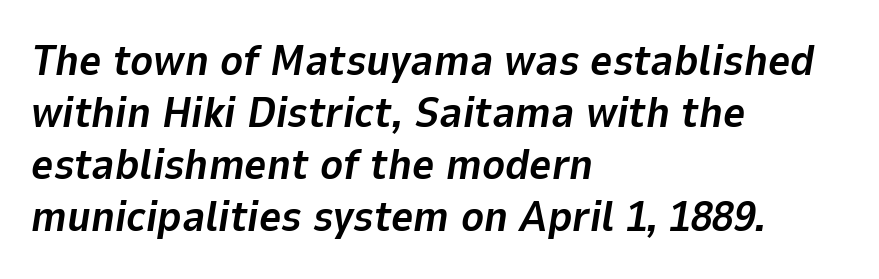
The image shows 43 px bold type, italic (leaning right); set left-aligned, line spacing 1.21x, normal letter spacing, not underlined; low stroke contrast and a medium x-height.
